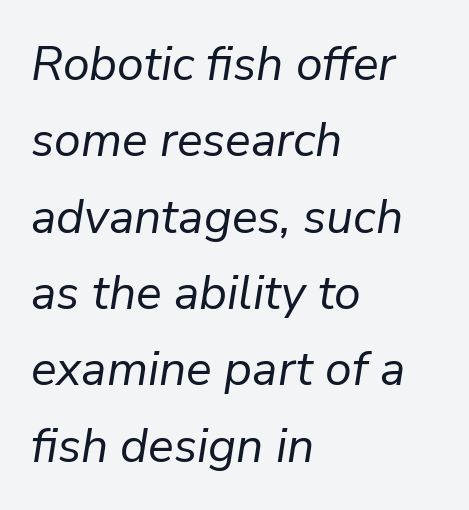
Q: Is the text bold? A: No.
Q: Is the text italic (slanted)? A: Yes, it leans right by about 9 degrees.
Q: Is the text underlined? A: No.
Q: How is the paragraph aligned? A: Left-aligned.
Q: Is the spacing between letters normal or unusually wide? A: Normal.
Q: Is the spacing between lines tight, normal or loose? A: Normal.
Q: Width (condensed, normal, or wide)? A: Normal.
Q: Stroke contrast? A: Low.
Q: x-height? A: Medium.
Q: Monospaced? A: No.
